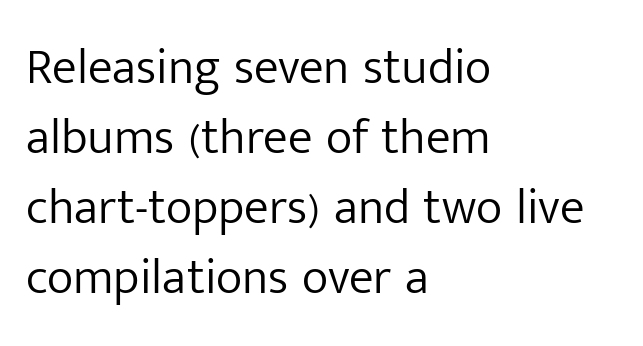
{"serif": "no", "italic": "no", "bold": "no", "weight": "light", "width": "normal", "stroke_contrast": "low", "x_height": "medium", "monospaced": "no", "underline": "no", "align": "left", "line_spacing": "normal", "line_spacing_ratio": 1.4, "letter_spacing": "normal", "letter_spacing_em": 0.0, "glyph_px": 50}
